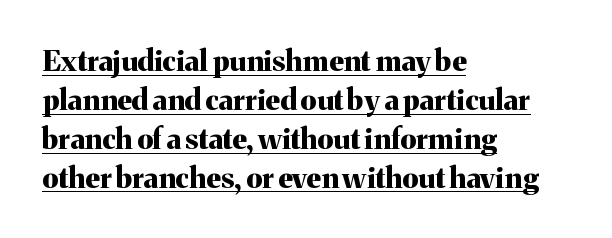
The image shows 29 px bold serif type, upright; set left-aligned, normal line spacing (1.34x), normal letter spacing, underlined; medium stroke contrast and a medium x-height.
